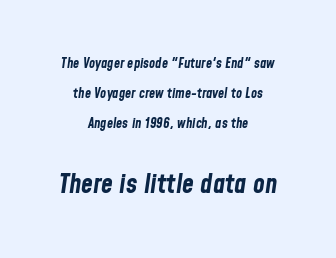
{"italic": "yes", "lean": "right", "slant_degrees": 8, "bold": "yes", "underline": "no", "align": "center", "line_spacing": "loose", "line_spacing_ratio": 2.15, "letter_spacing": "normal", "letter_spacing_em": 0.0, "larger_block": "second", "size_ratio": 1.93, "glyph_px": 27}
